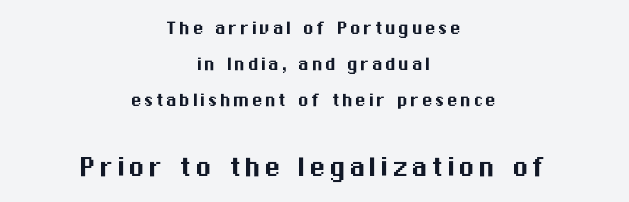
Q: Is the text italic (slanted)? A: No, it is upright.
Q: Is the typeface a serif or a sans-serif typeface? A: Sans-serif.
Q: Is the text underlined? A: No.
Q: How is the paragraph aligned? A: Centered.
Q: Is the spacing between lines tight, normal or loose? A: Normal.
Q: Which block of text is set in a larger size, the first (top) or the second (bottom)? A: The second (bottom) one.
Q: Width (condensed, normal, or wide)? A: Normal.
Q: Stroke contrast? A: Medium.
Q: x-height? A: Medium.
Q: Monospaced? A: No.
